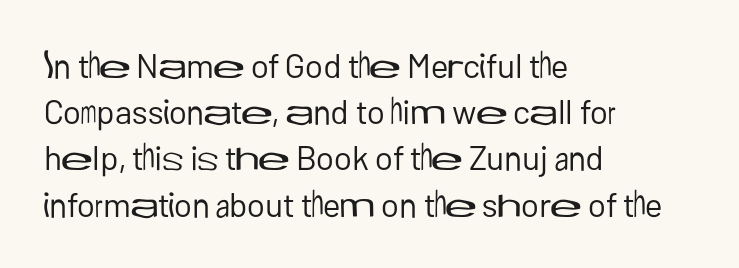
Stems and bowls with no extra thickness — not bold. A normal amount of white space separates one row of letters from the next. These lines are set flush left with a ragged right edge. Note the varied advance widths — an 'i' is clearly narrower than an 'm'. Observe the absence of serifs on each vertical stroke in this sample.
